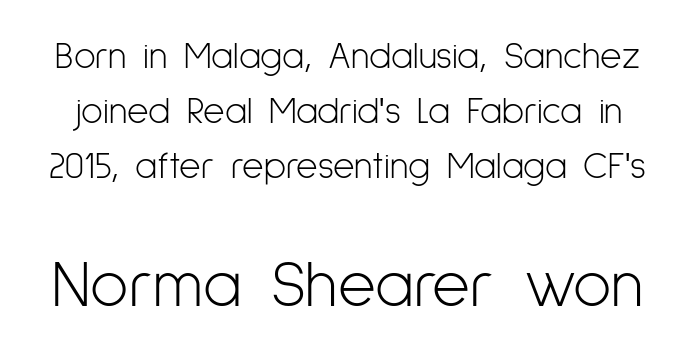
A typesetter would call this proportional, since set widths differ per character. This sample keeps an unexceptional amount of space between lines. Type style note: lacks serifs. Between these two stacked blocks, the lower one wins on size. Compared with typical body copy, the letter spacing here is the same.
